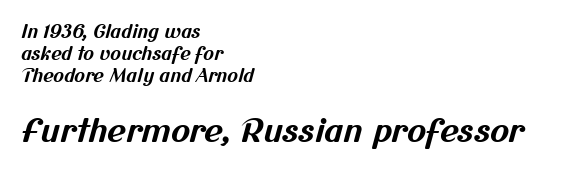
Note the varied advance widths — an 'i' is clearly narrower than an 'm'. What kind of face is this? One without serifs — a sans. You could call the tracking neutral — neither tight nor loose. In terms of weight, the rendering is a true, heavy bold. Casual observation: everything's shoved over to the left. The area under the type is left untouched.
